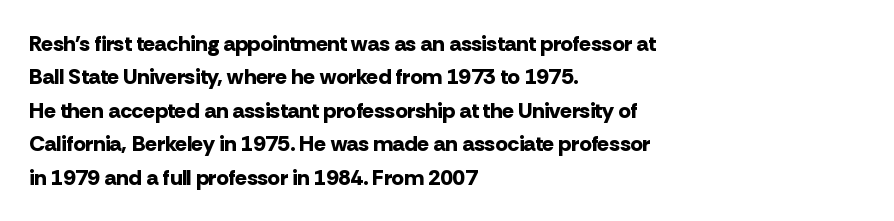
Q: Is the text bold? A: Yes.
Q: Is the text italic (slanted)? A: No, it is upright.
Q: Is the text underlined? A: No.
Q: How is the paragraph aligned? A: Left-aligned.
Q: Is the spacing between letters normal or unusually wide? A: Normal.
Q: Is the spacing between lines tight, normal or loose? A: Normal.
